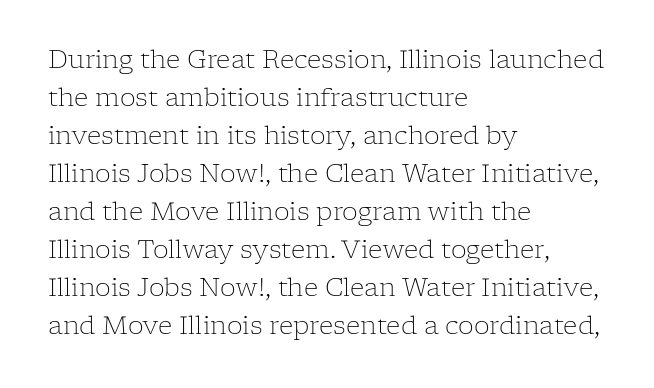
The image shows 25 px text type, upright; set left-aligned, normal line spacing (1.52x), normal letter spacing, not underlined.
